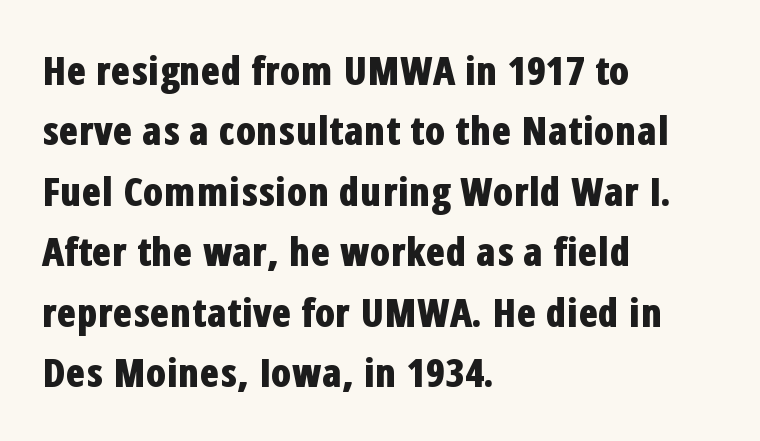
Q: Is the text bold? A: Yes.
Q: Is the text italic (slanted)? A: No, it is upright.
Q: Is the typeface a serif or a sans-serif typeface? A: Sans-serif.
Q: Is the text underlined? A: No.
Q: How is the paragraph aligned? A: Left-aligned.
Q: Is the spacing between letters normal or unusually wide? A: Normal.
Q: Is the spacing between lines tight, normal or loose? A: Normal.
Q: Width (condensed, normal, or wide)? A: Condensed.
Q: Stroke contrast? A: Low.
Q: x-height? A: Medium.
Q: Monospaced? A: No.
